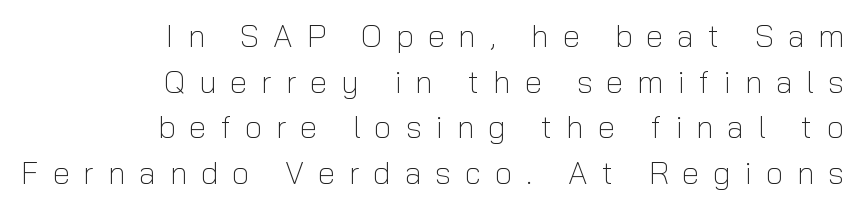
Q: Is the text bold? A: No.
Q: Is the text italic (slanted)? A: No, it is upright.
Q: Is the typeface a serif or a sans-serif typeface? A: Sans-serif.
Q: Is the text underlined? A: No.
Q: How is the paragraph aligned? A: Right-aligned.
Q: Is the spacing between letters normal or unusually wide? A: Unusually wide.
Q: Is the spacing between lines tight, normal or loose? A: Normal.
Q: Width (condensed, normal, or wide)? A: Normal.
Q: Stroke contrast? A: Low.
Q: x-height? A: Medium.
Q: Monospaced? A: No.
